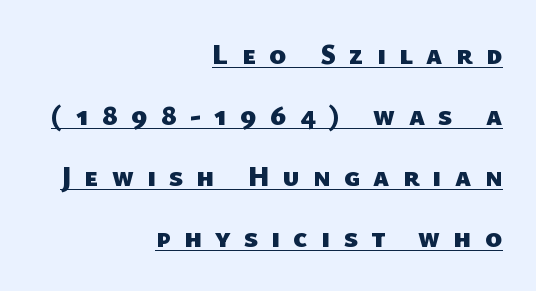
{"serif": "no", "bold": "yes", "weight": "heavy", "width": "normal", "stroke_contrast": "low", "x_height": "medium", "monospaced": "no", "underline": "yes", "align": "right", "line_spacing": "loose", "line_spacing_ratio": 2.18, "letter_spacing": "wide", "letter_spacing_em": 0.48, "glyph_px": 28}
